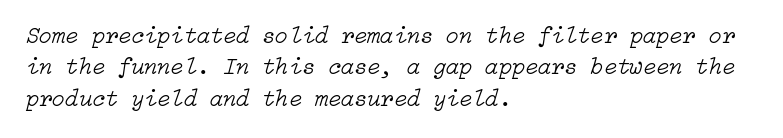
{"italic": "yes", "lean": "right", "slant_degrees": 15, "bold": "no", "underline": "no", "align": "left", "line_spacing": "normal", "line_spacing_ratio": 1.31, "letter_spacing": "normal", "letter_spacing_em": 0.0, "glyph_px": 24}
